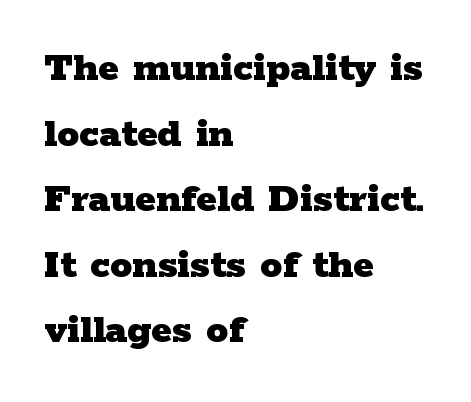
The image shows 44 px heavy, wide serif type, upright; set left-aligned, normal line spacing (1.49x), normal letter spacing, not underlined; low stroke contrast and a medium x-height.
